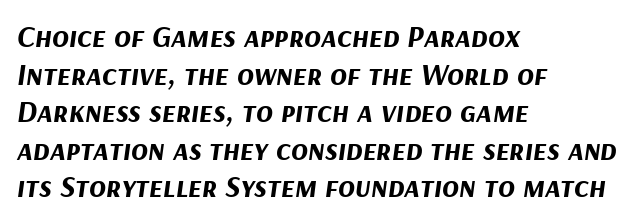
{"italic": "yes", "lean": "right", "slant_degrees": 9, "bold": "yes", "weight": "bold", "width": "normal", "stroke_contrast": "medium", "x_height": "medium", "monospaced": "no", "underline": "no", "align": "left", "line_spacing_ratio": 1.21, "letter_spacing": "normal", "letter_spacing_em": 0.0, "glyph_px": 31}
